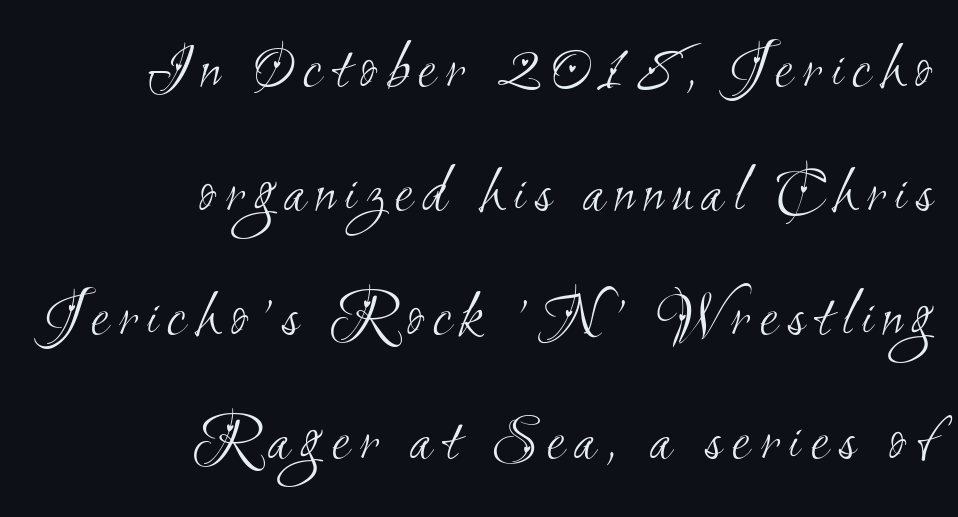
The image shows 67 px light, condensed sans-serif type; set right-aligned, line spacing 1.85x, not underlined; medium stroke contrast and a small x-height.
